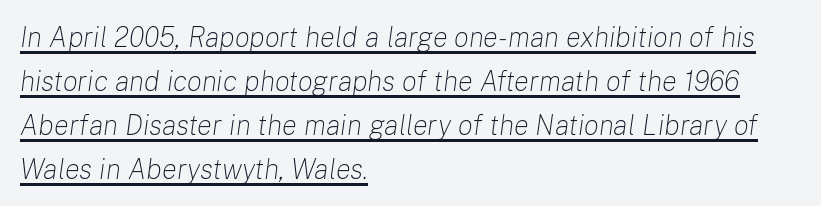
{"italic": "yes", "lean": "right", "slant_degrees": 8, "bold": "no", "weight": "light", "width": "normal", "stroke_contrast": "low", "x_height": "medium", "monospaced": "no", "underline": "yes", "align": "left", "line_spacing": "normal", "line_spacing_ratio": 1.57, "letter_spacing": "normal", "letter_spacing_em": 0.0, "glyph_px": 28}
